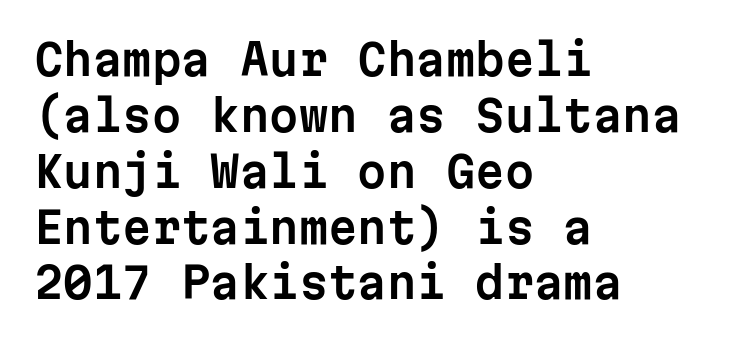
Q: Is the text italic (slanted)? A: No, it is upright.
Q: Is the typeface a serif or a sans-serif typeface? A: Sans-serif.
Q: Is the text underlined? A: No.
Q: How is the paragraph aligned? A: Left-aligned.
Q: Is the spacing between letters normal or unusually wide? A: Normal.
Q: Is the spacing between lines tight, normal or loose? A: Normal.
Q: Width (condensed, normal, or wide)? A: Normal.
Q: Stroke contrast? A: Low.
Q: x-height? A: Medium.
Q: Monospaced? A: Yes.
